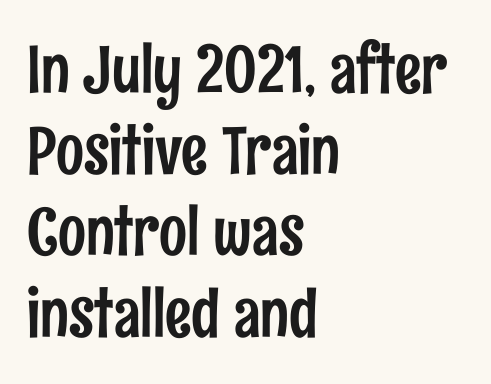
The image shows 66 px condensed sans-serif type, upright; set left-aligned, line spacing 1.23x, normal letter spacing, not underlined; low stroke contrast and a medium x-height.
